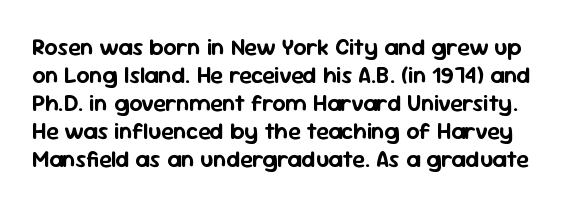
{"italic": "no", "underline": "no", "line_spacing_ratio": 1.22, "letter_spacing": "normal", "letter_spacing_em": 0.0, "glyph_px": 23}
